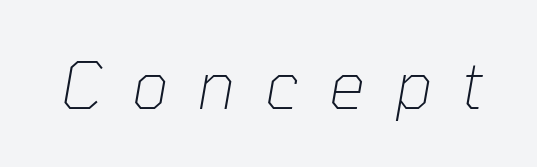
The image shows 64 px thin type, italic (leaning right); set unusually wide letter spacing (+0.46 em), not underlined; low stroke contrast and a medium x-height.
